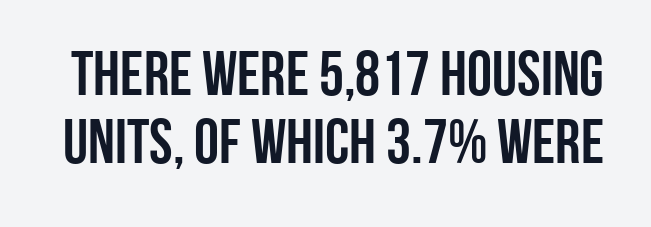
Q: Is the text italic (slanted)? A: No, it is upright.
Q: Is the typeface a serif or a sans-serif typeface? A: Sans-serif.
Q: Is the text underlined? A: No.
Q: Is the spacing between letters normal or unusually wide? A: Normal.
Q: Is the spacing between lines tight, normal or loose? A: Tight.
Q: Width (condensed, normal, or wide)? A: Condensed.
Q: Stroke contrast? A: Low.
Q: x-height? A: Large.
Q: Monospaced? A: No.
